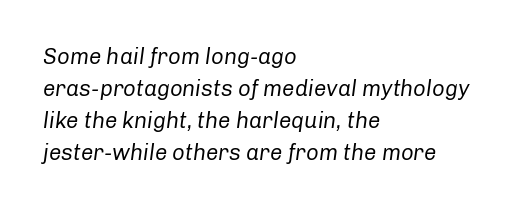
{"italic": "yes", "lean": "right", "slant_degrees": 8, "bold": "no", "underline": "no", "align": "left", "line_spacing": "normal", "line_spacing_ratio": 1.46, "letter_spacing": "normal", "letter_spacing_em": 0.0, "glyph_px": 22}
